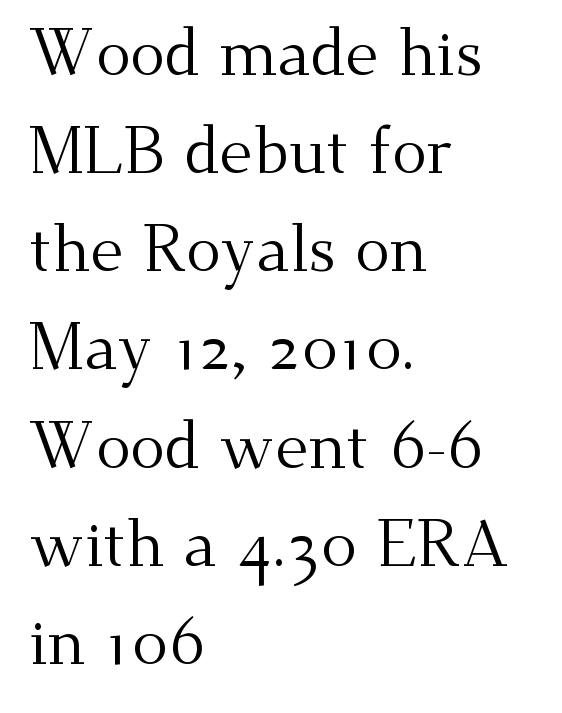
The image shows 65 px regular-weight serif type, upright; set left-aligned, normal line spacing (1.51x), normal letter spacing, not underlined; medium stroke contrast and a small x-height.
